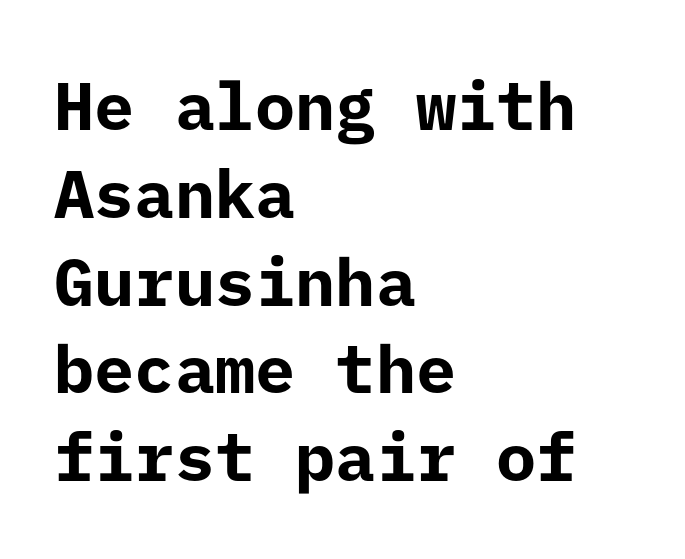
Q: Is the text bold? A: Yes.
Q: Is the text italic (slanted)? A: No, it is upright.
Q: Is the typeface a serif or a sans-serif typeface? A: Sans-serif.
Q: Is the text underlined? A: No.
Q: How is the paragraph aligned? A: Left-aligned.
Q: Is the spacing between letters normal or unusually wide? A: Normal.
Q: Is the spacing between lines tight, normal or loose? A: Normal.
Q: Width (condensed, normal, or wide)? A: Normal.
Q: Stroke contrast? A: Low.
Q: x-height? A: Medium.
